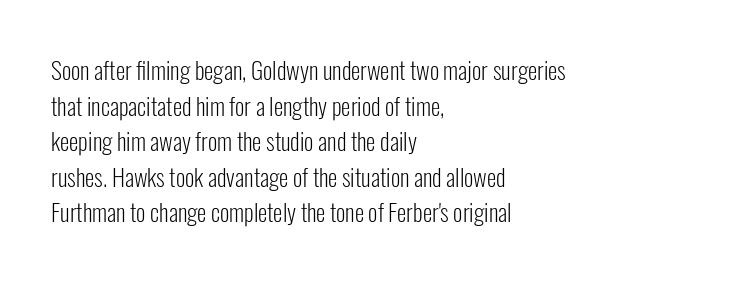
Q: Is the text bold? A: No.
Q: Is the text italic (slanted)? A: No, it is upright.
Q: Is the text underlined? A: No.
Q: How is the paragraph aligned? A: Left-aligned.
Q: Is the spacing between letters normal or unusually wide? A: Normal.
Q: Is the spacing between lines tight, normal or loose? A: Normal.
